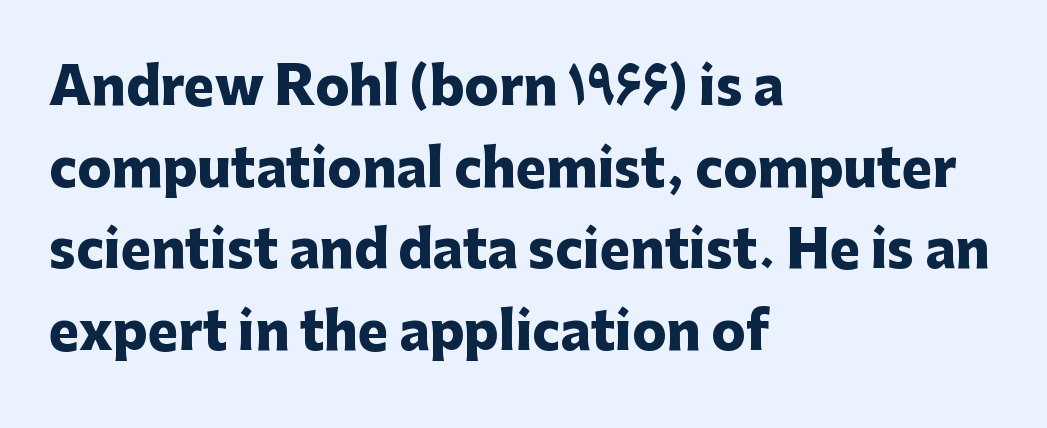
The image shows 51 px heavy sans-serif type, upright; set left-aligned, normal line spacing (1.6x), normal letter spacing, not underlined; low stroke contrast and a medium x-height.
